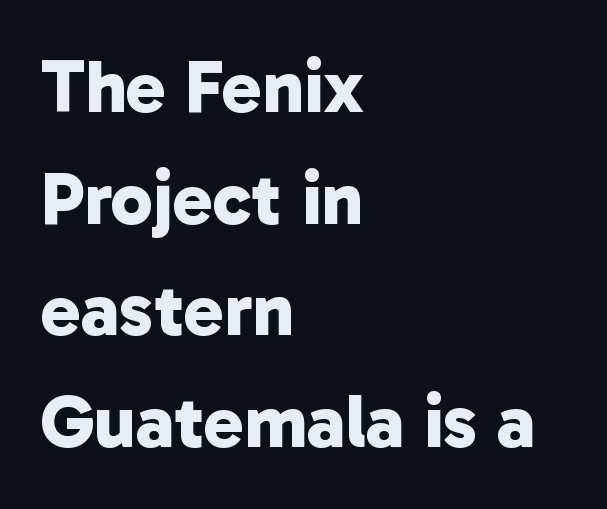
Q: Is the text bold? A: Yes.
Q: Is the typeface a serif or a sans-serif typeface? A: Sans-serif.
Q: Is the text underlined? A: No.
Q: How is the paragraph aligned? A: Left-aligned.
Q: Is the spacing between letters normal or unusually wide? A: Normal.
Q: Is the spacing between lines tight, normal or loose? A: Normal.
Q: Width (condensed, normal, or wide)? A: Normal.
Q: Stroke contrast? A: Low.
Q: x-height? A: Medium.
Q: Monospaced? A: No.
